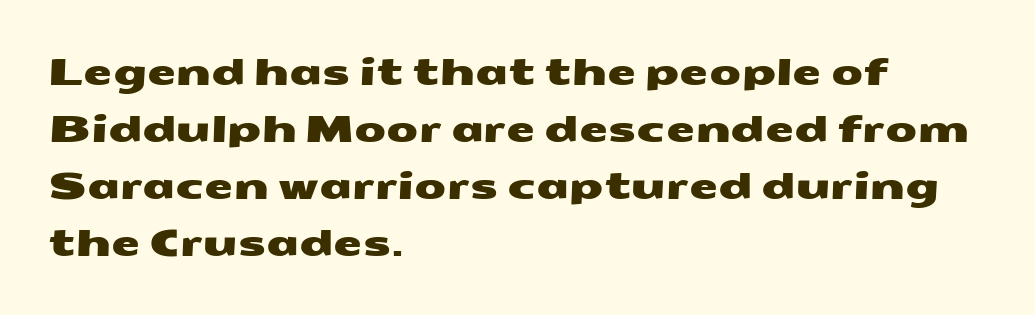
Q: Is the typeface a serif or a sans-serif typeface? A: Sans-serif.
Q: Is the text underlined? A: No.
Q: How is the paragraph aligned? A: Left-aligned.
Q: Is the spacing between letters normal or unusually wide? A: Normal.
Q: Is the spacing between lines tight, normal or loose? A: Normal.
Q: Width (condensed, normal, or wide)? A: Wide.
Q: Stroke contrast? A: Medium.
Q: x-height? A: Medium.
Q: Monospaced? A: No.
